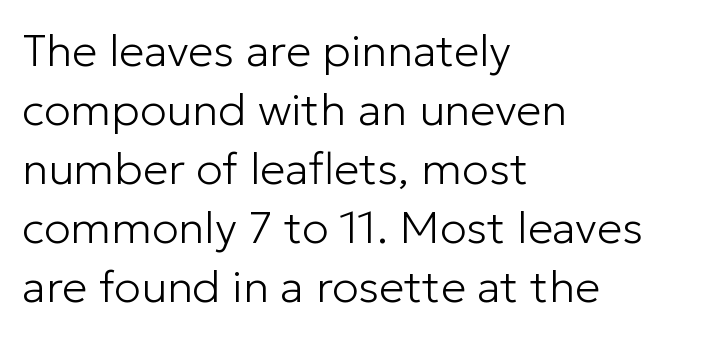
Q: Is the text bold? A: No.
Q: Is the text italic (slanted)? A: No, it is upright.
Q: Is the typeface a serif or a sans-serif typeface? A: Sans-serif.
Q: Is the text underlined? A: No.
Q: How is the paragraph aligned? A: Left-aligned.
Q: Is the spacing between letters normal or unusually wide? A: Normal.
Q: Is the spacing between lines tight, normal or loose? A: Normal.
Q: Width (condensed, normal, or wide)? A: Normal.
Q: Stroke contrast? A: Low.
Q: x-height? A: Medium.
Q: Monospaced? A: No.
